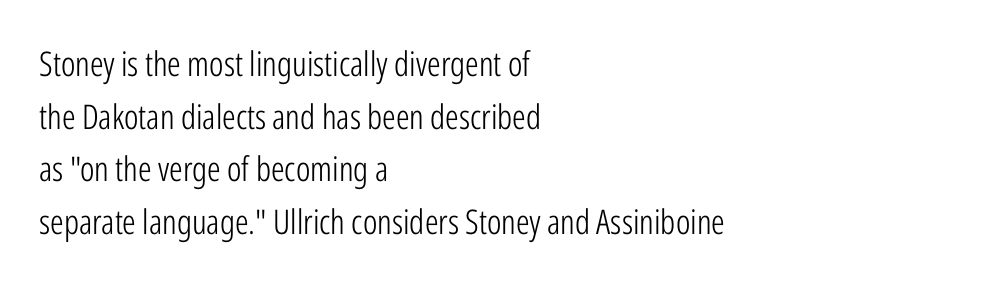
Q: Is the text bold? A: No.
Q: Is the text italic (slanted)? A: No, it is upright.
Q: Is the typeface a serif or a sans-serif typeface? A: Sans-serif.
Q: Is the text underlined? A: No.
Q: How is the paragraph aligned? A: Left-aligned.
Q: Is the spacing between letters normal or unusually wide? A: Normal.
Q: Is the spacing between lines tight, normal or loose? A: Normal.
Q: Width (condensed, normal, or wide)? A: Condensed.
Q: Stroke contrast? A: Low.
Q: x-height? A: Medium.
Q: Monospaced? A: No.
